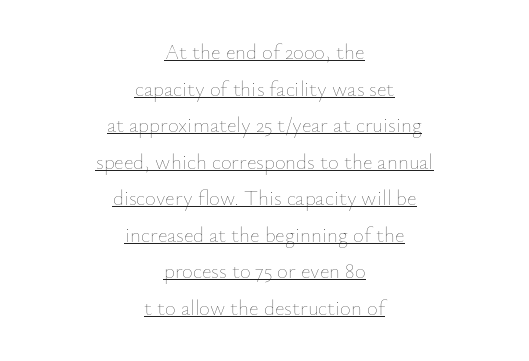
The image shows 21 px text type, upright; set centered, line spacing 1.74x, normal letter spacing, underlined.
